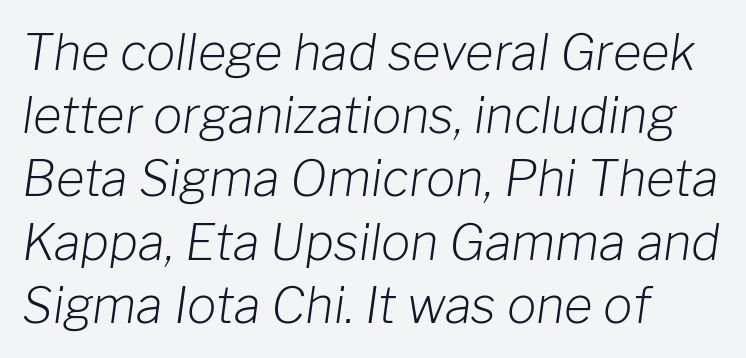
Q: Is the text bold? A: No.
Q: Is the text italic (slanted)? A: Yes, it leans right by about 8 degrees.
Q: Is the text underlined? A: No.
Q: How is the paragraph aligned? A: Left-aligned.
Q: Is the spacing between letters normal or unusually wide? A: Normal.
Q: Is the spacing between lines tight, normal or loose? A: Normal.
Q: Width (condensed, normal, or wide)? A: Normal.
Q: Stroke contrast? A: Low.
Q: x-height? A: Medium.
Q: Monospaced? A: No.
